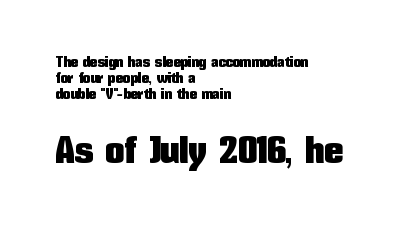
The image shows 38 px condensed sans-serif type, upright; set left-aligned, tight line spacing (1.08x), normal letter spacing, not underlined; the second (bottom) block is 2.53x larger; low stroke contrast and a medium x-height.
